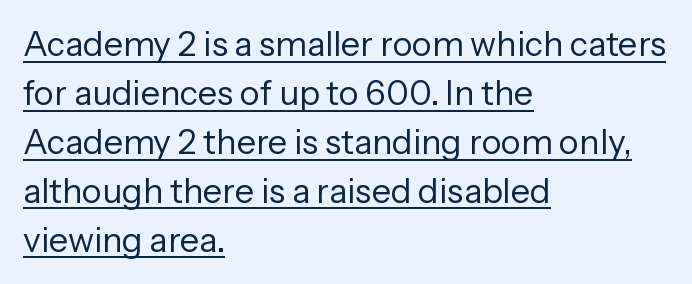
The image shows 34 px regular-weight sans-serif type, upright; set left-aligned, normal line spacing (1.44x), normal letter spacing, underlined; low stroke contrast and a medium x-height.
